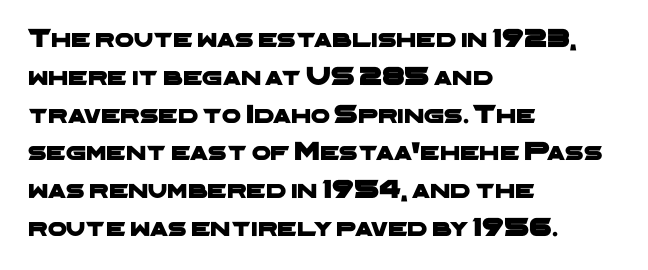
Q: Is the text underlined? A: No.
Q: How is the paragraph aligned? A: Left-aligned.
Q: Is the spacing between letters normal or unusually wide? A: Normal.
Q: Is the spacing between lines tight, normal or loose? A: Normal.
